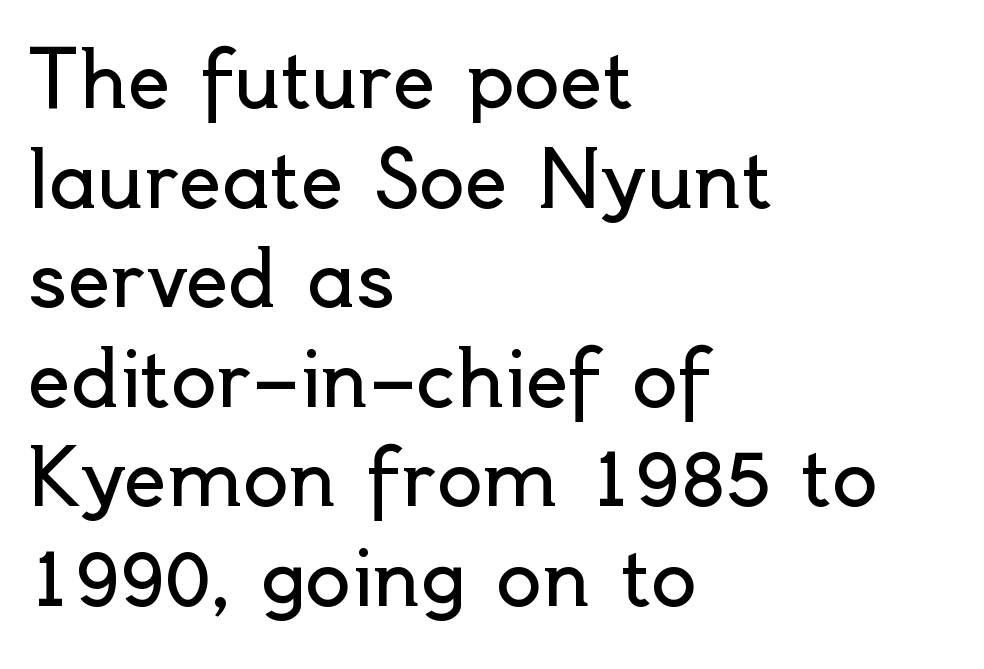
{"serif": "no", "italic": "no", "bold": "no", "weight": "regular", "width": "normal", "x_height": "small", "monospaced": "no", "underline": "no", "align": "left", "line_spacing": "normal", "line_spacing_ratio": 1.31, "letter_spacing": "normal", "letter_spacing_em": 0.0, "glyph_px": 76}
